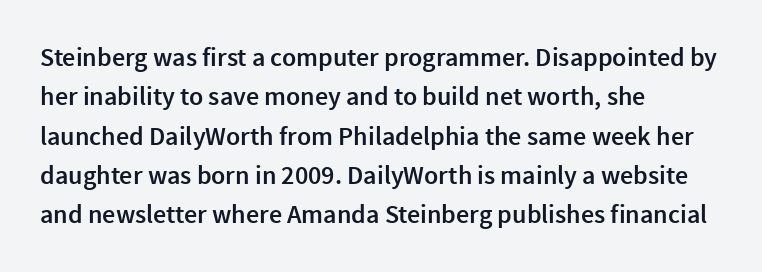
Q: Is the text bold? A: Semi-bold.
Q: Is the text italic (slanted)? A: No, it is upright.
Q: Is the text underlined? A: No.
Q: How is the paragraph aligned? A: Left-aligned.
Q: Is the spacing between letters normal or unusually wide? A: Normal.
Q: Is the spacing between lines tight, normal or loose? A: Normal.
